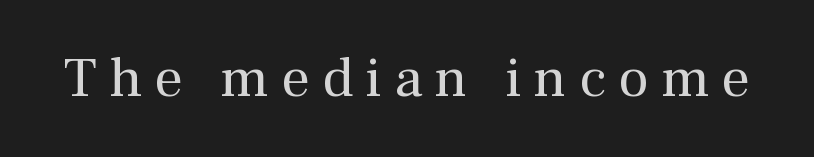
The image shows 57 px regular-weight serif type, upright; set unusually wide letter spacing (+0.21 em), not underlined; medium stroke contrast and a medium x-height.
